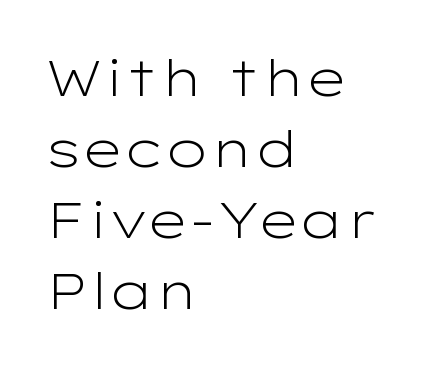
Q: Is the text bold? A: No.
Q: Is the text italic (slanted)? A: No, it is upright.
Q: Is the typeface a serif or a sans-serif typeface? A: Sans-serif.
Q: Is the text underlined? A: No.
Q: How is the paragraph aligned? A: Left-aligned.
Q: Is the spacing between letters normal or unusually wide? A: Normal.
Q: Is the spacing between lines tight, normal or loose? A: Normal.
Q: Width (condensed, normal, or wide)? A: Wide.
Q: Stroke contrast? A: Low.
Q: x-height? A: Medium.
Q: Monospaced? A: No.
